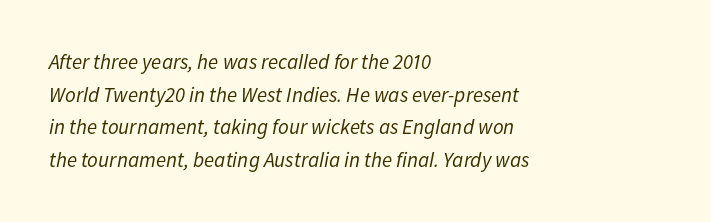
The image shows 21 px text type, italic (leaning right); set left-aligned, normal line spacing (1.55x), normal letter spacing, not underlined.
